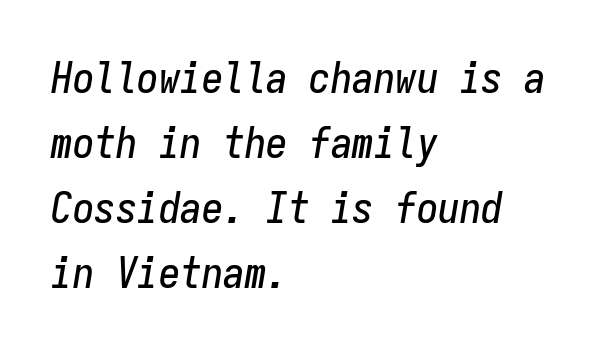
Q: Is the text italic (slanted)? A: Yes, it leans right by about 9 degrees.
Q: Is the text underlined? A: No.
Q: How is the paragraph aligned? A: Left-aligned.
Q: Is the spacing between letters normal or unusually wide? A: Normal.
Q: Is the spacing between lines tight, normal or loose? A: Normal.
Q: Width (condensed, normal, or wide)? A: Condensed.
Q: Stroke contrast? A: Low.
Q: x-height? A: Medium.
Q: Monospaced? A: Yes.
